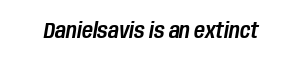
The image shows 21 px text type, italic (leaning right); set normal letter spacing, not underlined.
